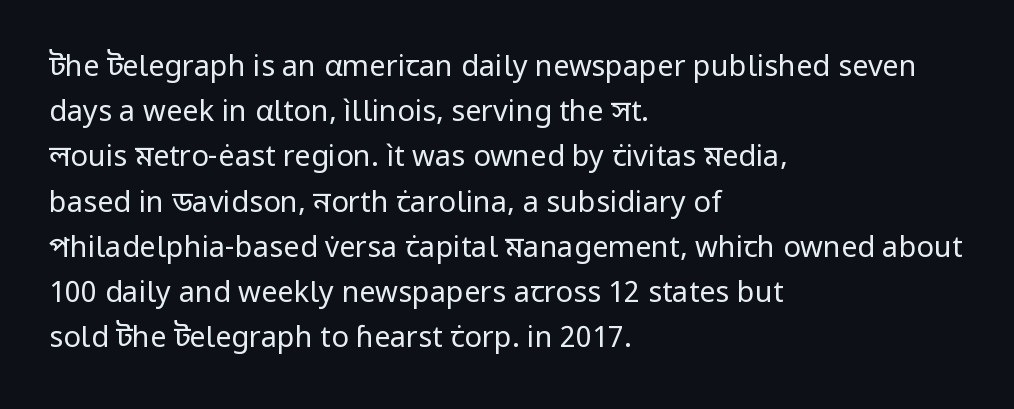
The image shows 29 px regular-weight sans-serif type, upright; set left-aligned, normal line spacing (1.56x), normal letter spacing, not underlined; low stroke contrast and a medium x-height.
